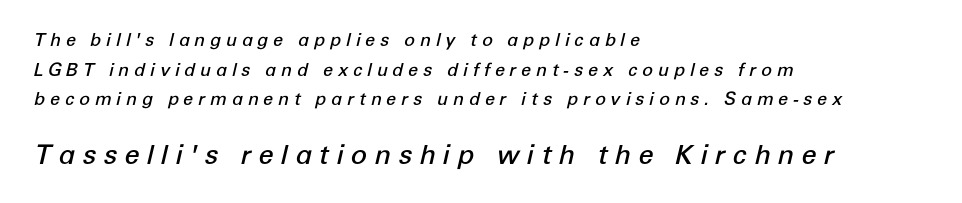
Q: Is the text bold? A: Semi-bold.
Q: Is the text italic (slanted)? A: Yes, it leans right by about 12 degrees.
Q: Is the text underlined? A: No.
Q: How is the paragraph aligned? A: Left-aligned.
Q: Is the spacing between letters normal or unusually wide? A: Unusually wide.
Q: Is the spacing between lines tight, normal or loose? A: Normal.
Q: Which block of text is set in a larger size, the first (top) or the second (bottom)? A: The second (bottom) one.
